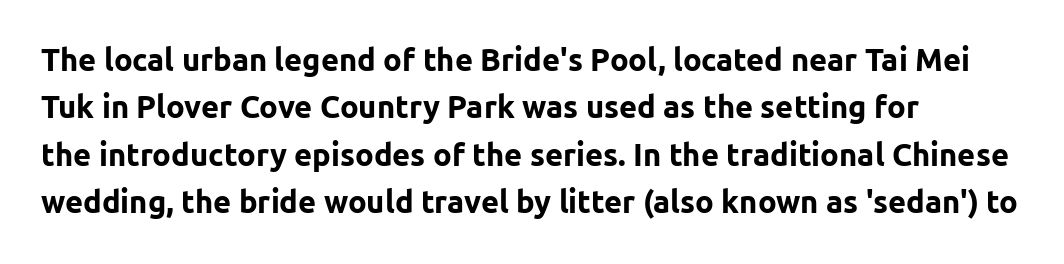
Q: Is the text bold? A: Yes.
Q: Is the text italic (slanted)? A: No, it is upright.
Q: Is the typeface a serif or a sans-serif typeface? A: Sans-serif.
Q: Is the text underlined? A: No.
Q: How is the paragraph aligned? A: Left-aligned.
Q: Is the spacing between letters normal or unusually wide? A: Normal.
Q: Is the spacing between lines tight, normal or loose? A: Normal.
Q: Width (condensed, normal, or wide)? A: Normal.
Q: Stroke contrast? A: Low.
Q: x-height? A: Medium.
Q: Monospaced? A: No.
